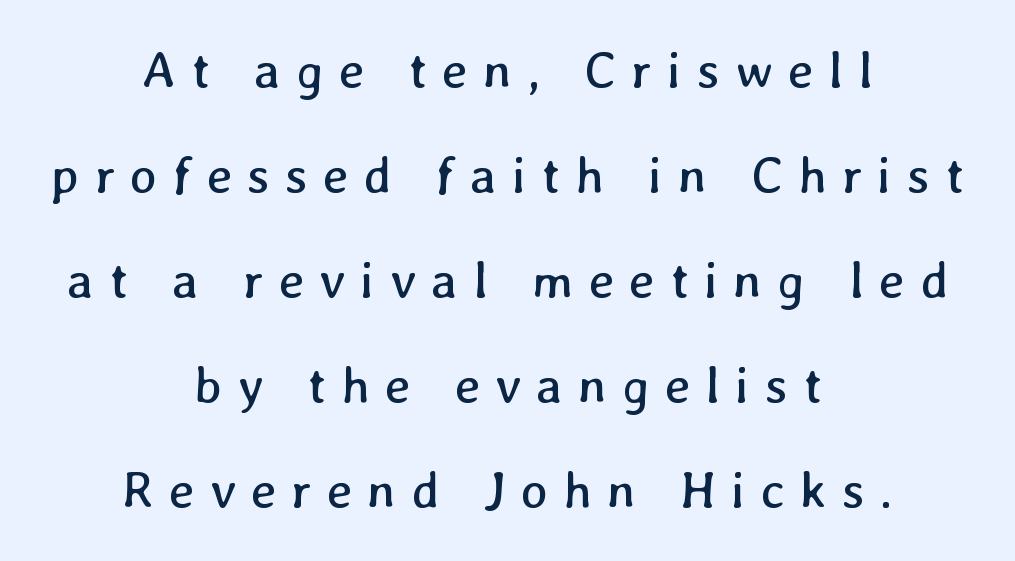
{"bold": "no", "weight": "regular", "width": "normal", "stroke_contrast": "low", "x_height": "medium", "monospaced": "no", "underline": "no", "align": "center", "line_spacing": "loose", "line_spacing_ratio": 2.06, "letter_spacing": "wide", "letter_spacing_em": 0.3, "glyph_px": 51}
